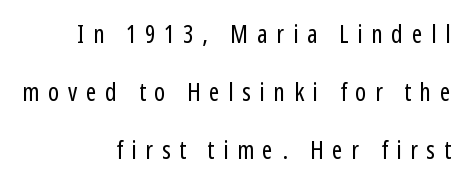
The image shows 25 px text type, upright; set right-aligned, loose line spacing (2.32x), unusually wide letter spacing (+0.35 em), not underlined.
